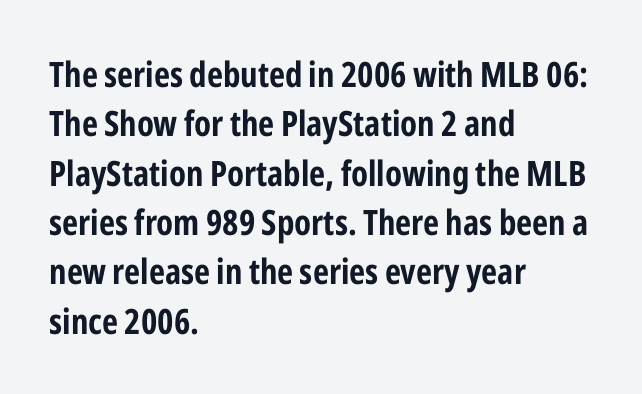
Is this a fixed-width face? No — the glyphs have proportional, varying widths. Each new line begins a customary step beneath the previous one. The letters stand upright; this is a roman face. The compositor pushed each line to the left boundary. Letter spacing: default. The strokes are fattened all the way to bold.
